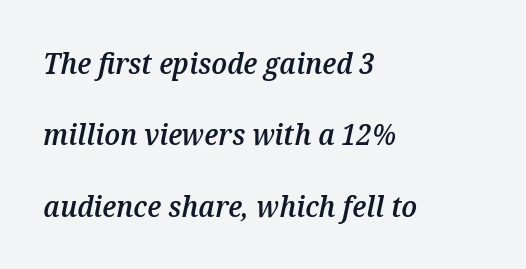
The image shows 29 px semibold type, italic (leaning right); set left-aligned, loose line spacing (2.46x), normal letter spacing, not underlined; medium stroke contrast and a medium x-height.
